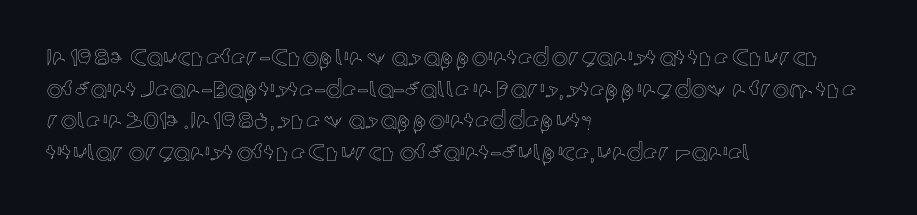
The letterforms sit shoulder to shoulder at normal distance. In terms of leading, this rendering sits right in the middle. The rendering anchors every line to the left-hand side. Style check: upright.
